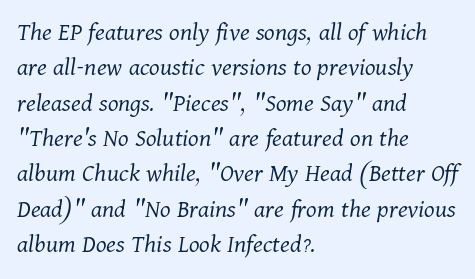
{"italic": "yes", "lean": "right", "slant_degrees": 11, "bold": "no", "underline": "no", "align": "left", "line_spacing": "normal", "line_spacing_ratio": 1.31, "letter_spacing": "normal", "letter_spacing_em": 0.0, "glyph_px": 27}
